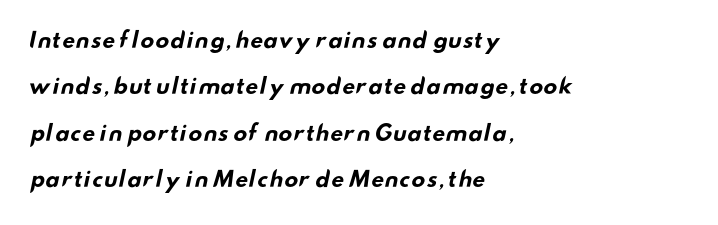
The image shows 21 px bold type; set left-aligned, loose line spacing (2.21x), normal letter spacing, not underlined.
